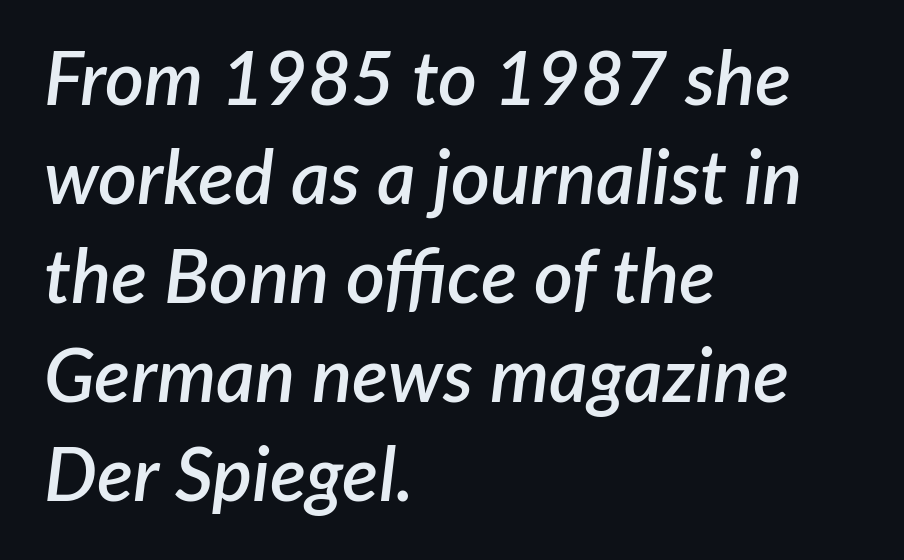
Look at the tracking — it's just the regular setting, nothing added. Set as a demibold, roughly 600 on the weight scale. A bare baseline throughout the passage. Horizontally, the lines are justified to the leading edge only. Successive baselines arrive at the customary interval. There's an unmistakable incline to the writing here.
